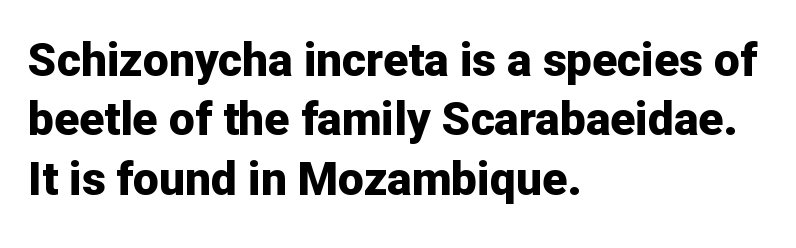
{"serif": "no", "italic": "no", "bold": "yes", "weight": "bold", "width": "normal", "stroke_contrast": "low", "x_height": "medium", "monospaced": "no", "underline": "no", "align": "left", "line_spacing": "normal", "line_spacing_ratio": 1.29, "letter_spacing": "normal", "letter_spacing_em": 0.0, "glyph_px": 46}
